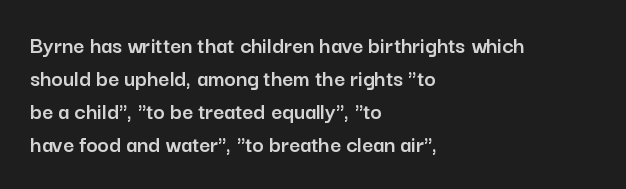
The image shows 24 px text type, upright; set left-aligned, normal line spacing (1.37x), normal letter spacing, not underlined.
